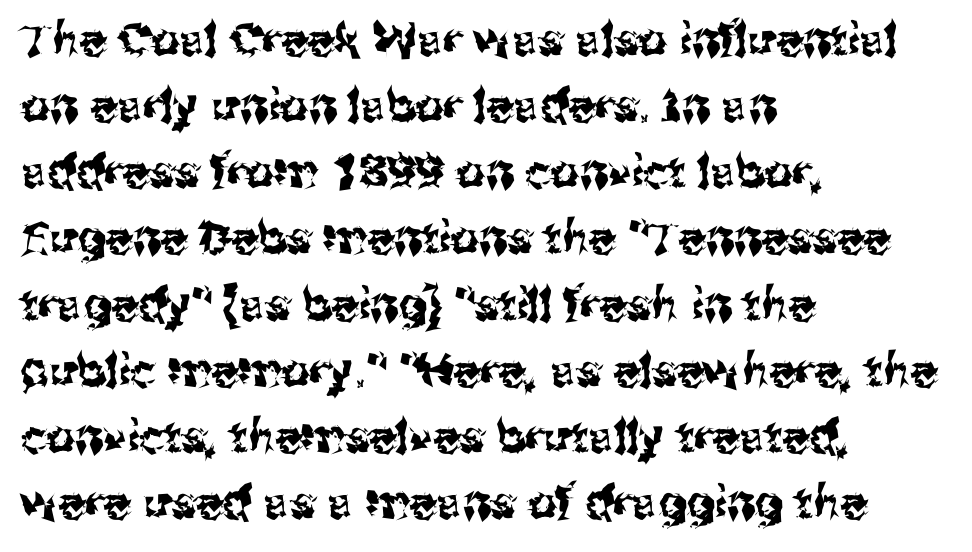
The letters advance in unequal steps, a hallmark of proportional type. Regarding leading, the lines here are spaced in the standard way. The paragraph has a hard left edge and a soft right edge. Letter spacing: default. Nothing sits at the stroke ends, so this counts as sans-serif.
